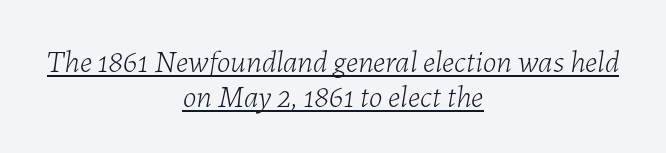
The image shows 31 px light type, italic (leaning right); set centered, tight line spacing (1.12x), normal letter spacing, underlined; low stroke contrast and a medium x-height.
